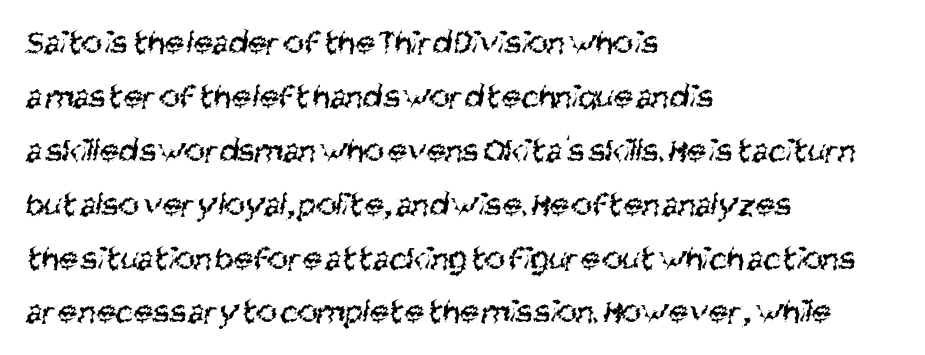
The image shows 35 px regular-weight, condensed sans-serif type; set left-aligned, normal line spacing (1.54x), normal letter spacing, not underlined; medium stroke contrast and a large x-height.
